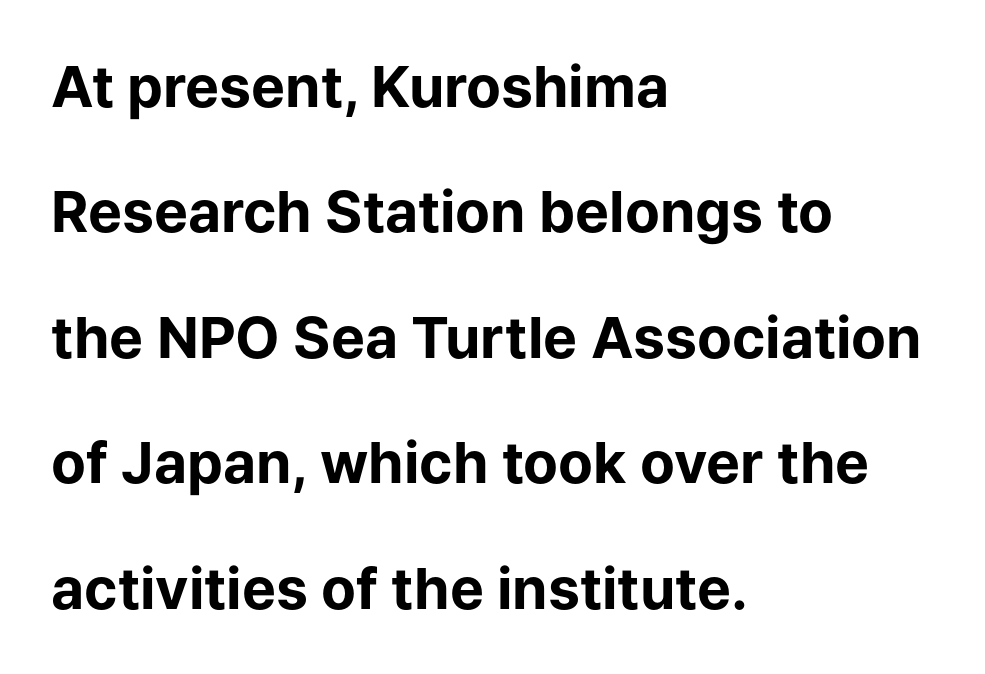
{"serif": "no", "italic": "no", "bold": "yes", "weight": "bold", "width": "normal", "stroke_contrast": "low", "x_height": "medium", "monospaced": "no", "underline": "no", "align": "left", "line_spacing": "loose", "line_spacing_ratio": 2.2, "letter_spacing": "normal", "letter_spacing_em": 0.0, "glyph_px": 57}
